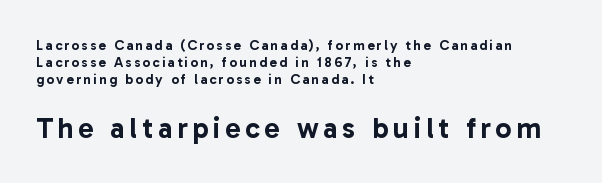
The rendering shows plain stroke endings on the letterforms — a sans-serif design. Check under the words: just untouched page. Italic: no, the glyphs are upright roman. A typesetter would call this proportional, since set widths differ per character. Where is the straight margin? On the left.
